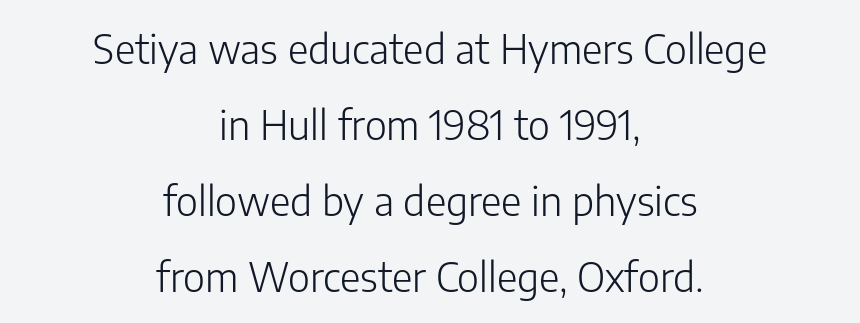
Q: Is the text bold? A: No.
Q: Is the text italic (slanted)? A: No, it is upright.
Q: Is the typeface a serif or a sans-serif typeface? A: Sans-serif.
Q: Is the text underlined? A: No.
Q: How is the paragraph aligned? A: Centered.
Q: Is the spacing between letters normal or unusually wide? A: Normal.
Q: Is the spacing between lines tight, normal or loose? A: Loose.
Q: Width (condensed, normal, or wide)? A: Normal.
Q: Stroke contrast? A: Low.
Q: x-height? A: Medium.
Q: Monospaced? A: No.
